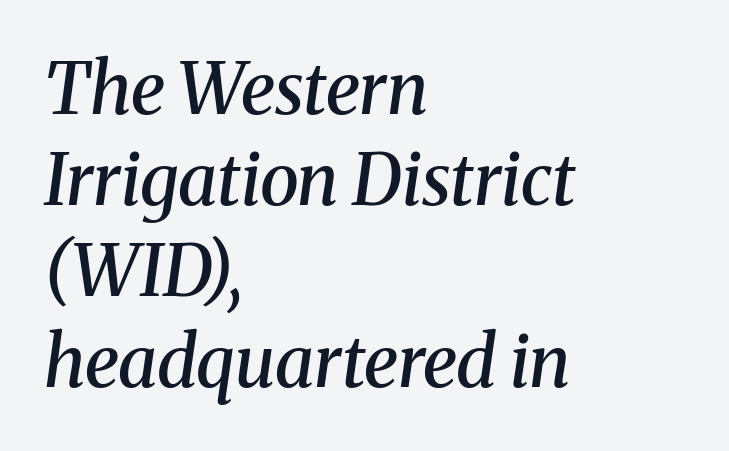
The image shows 71 px semibold serif type, italic (leaning right); set left-aligned, normal line spacing (1.28x), normal letter spacing, not underlined; medium stroke contrast and a medium x-height.
